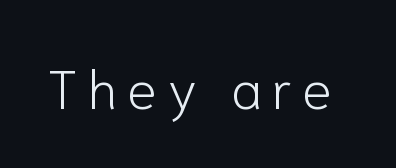
The image shows 55 px light sans-serif type, upright; set not underlined; low stroke contrast and a medium x-height.
